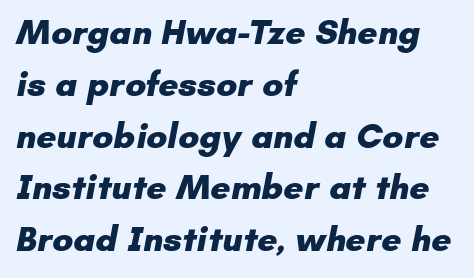
The image shows 35 px heavy sans-serif type; set left-aligned, normal line spacing (1.48x), normal letter spacing, not underlined; low stroke contrast and a small x-height.
